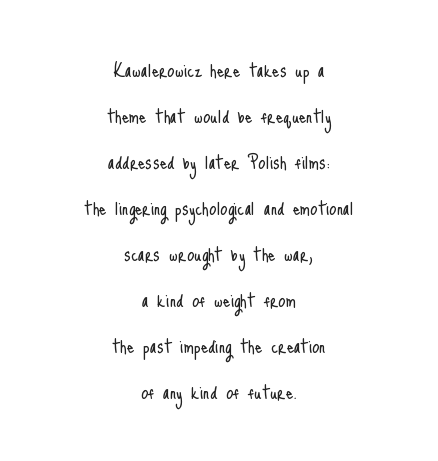
The typography opts for an upright posture over an oblique one. Baseline-to-baseline distance is far greater than the letter height. Short note: letters normally spaced. The gap between lines stays unmarked.
